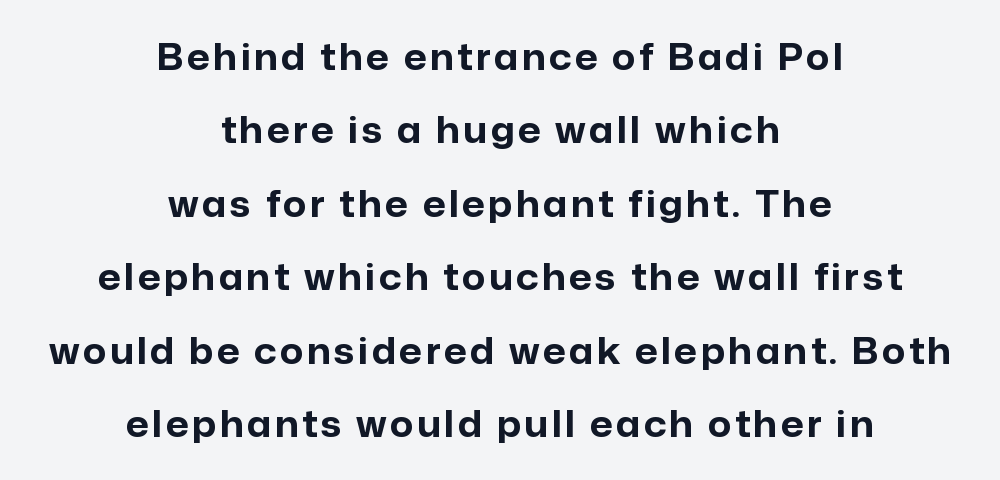
Q: Is the text bold? A: Yes.
Q: Is the text italic (slanted)? A: No, it is upright.
Q: Is the typeface a serif or a sans-serif typeface? A: Sans-serif.
Q: Is the text underlined? A: No.
Q: How is the paragraph aligned? A: Centered.
Q: Is the spacing between lines tight, normal or loose? A: Loose.
Q: Width (condensed, normal, or wide)? A: Normal.
Q: Stroke contrast? A: Low.
Q: x-height? A: Medium.
Q: Monospaced? A: No.
